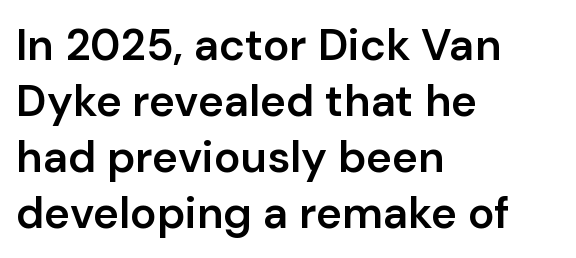
The image shows 44 px semibold sans-serif type, upright; set left-aligned, normal line spacing (1.27x), normal letter spacing, not underlined; low stroke contrast and a medium x-height.
